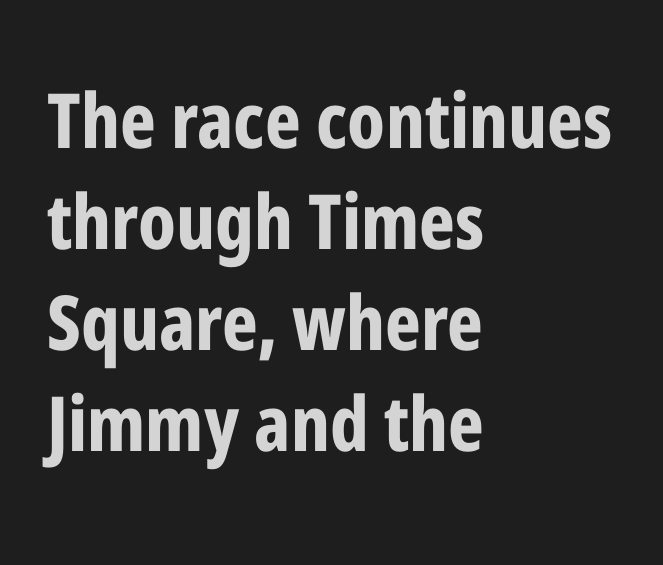
Q: Is the text bold? A: Yes.
Q: Is the text italic (slanted)? A: No, it is upright.
Q: Is the typeface a serif or a sans-serif typeface? A: Sans-serif.
Q: Is the text underlined? A: No.
Q: How is the paragraph aligned? A: Left-aligned.
Q: Is the spacing between letters normal or unusually wide? A: Normal.
Q: Is the spacing between lines tight, normal or loose? A: Normal.
Q: Width (condensed, normal, or wide)? A: Condensed.
Q: Stroke contrast? A: Low.
Q: x-height? A: Medium.
Q: Monospaced? A: No.
